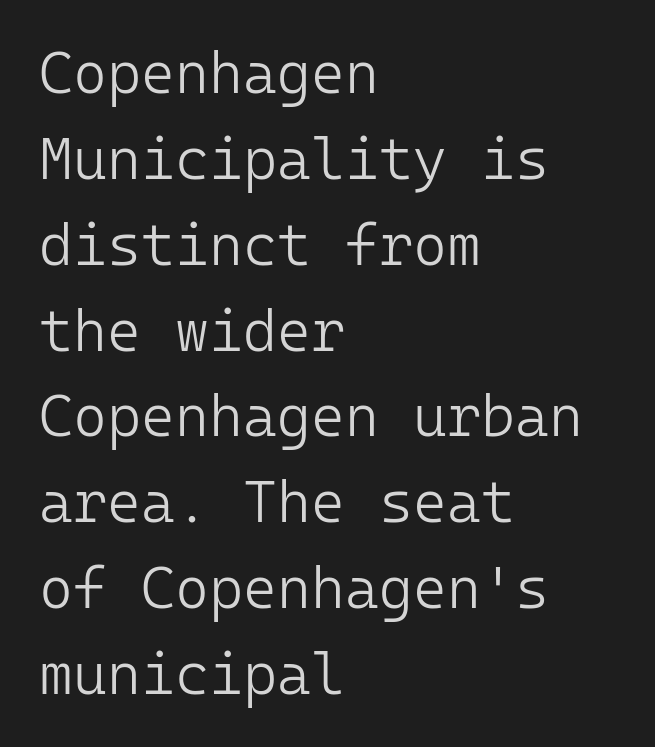
The image shows 58 px light sans-serif type, upright, monospaced; set left-aligned, normal line spacing (1.48x), normal letter spacing, not underlined; low stroke contrast and a medium x-height.
